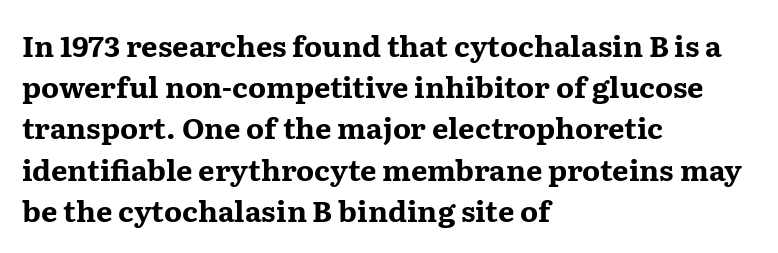
Heft: maximum for text — a bold. The letters sit at their default tracking, neither squeezed nor spread. Looks like regular typesetting: each glyph gets only the width it needs. Tall strokes in this sample are plumb rather than angled.
